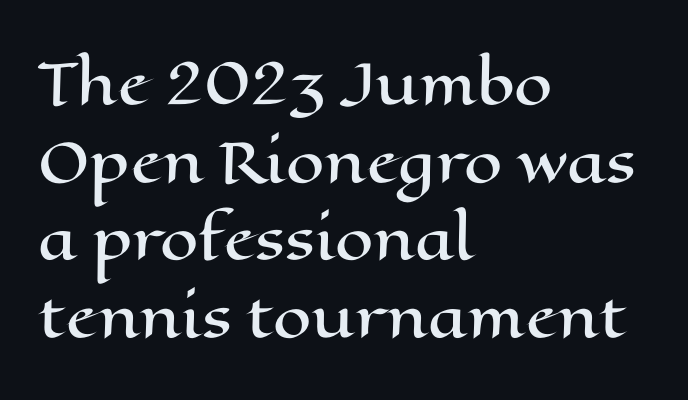
The space beneath each line is pristine and unruled. These lines are set flush left with a ragged right edge. This sample uses plain, unmodified letter spacing. The passage shown is typed in a proportional face where columns would drift. Tall strokes in this sample are plumb rather than angled.
